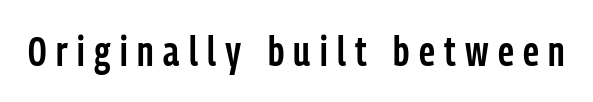
The image shows 41 px semibold, condensed sans-serif type, upright; set unusually wide letter spacing (+0.23 em), not underlined; low stroke contrast and a medium x-height.
